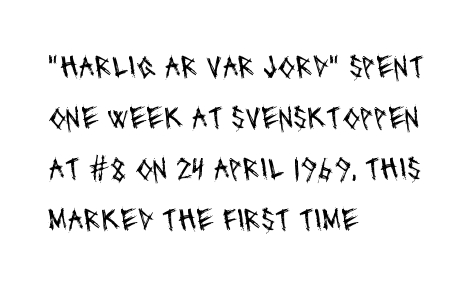
Q: Is the text bold? A: No.
Q: Is the typeface a serif or a sans-serif typeface? A: Sans-serif.
Q: Is the text underlined? A: No.
Q: How is the paragraph aligned? A: Left-aligned.
Q: Is the spacing between letters normal or unusually wide? A: Normal.
Q: Is the spacing between lines tight, normal or loose? A: Normal.
Q: Width (condensed, normal, or wide)? A: Condensed.
Q: Stroke contrast? A: Medium.
Q: x-height? A: Large.
Q: Monospaced? A: No.
